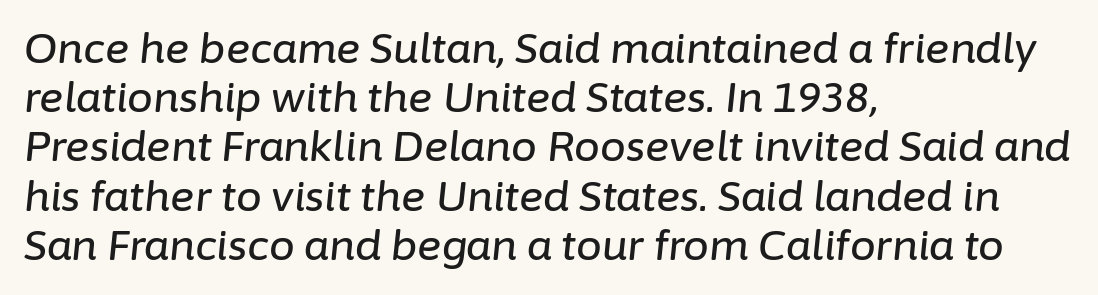
The image shows 41 px text type, italic (leaning right); set left-aligned, line spacing 1.2x, normal letter spacing, not underlined; low stroke contrast and a medium x-height.
